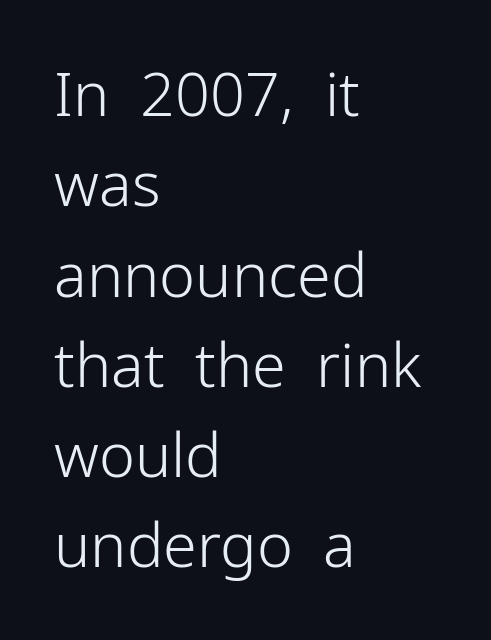
Q: Is the text bold? A: No.
Q: Is the text italic (slanted)? A: No, it is upright.
Q: Is the typeface a serif or a sans-serif typeface? A: Sans-serif.
Q: Is the text underlined? A: No.
Q: How is the paragraph aligned? A: Left-aligned.
Q: Is the spacing between letters normal or unusually wide? A: Normal.
Q: Is the spacing between lines tight, normal or loose? A: Normal.
Q: Width (condensed, normal, or wide)? A: Normal.
Q: Stroke contrast? A: Low.
Q: x-height? A: Medium.
Q: Monospaced? A: No.
